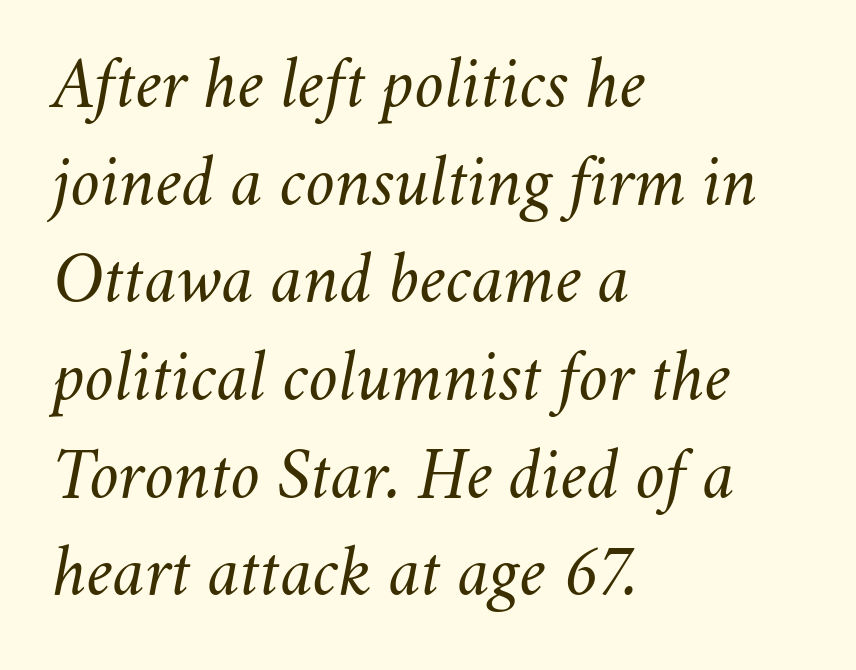
Q: Is the text bold? A: No.
Q: Is the text italic (slanted)? A: Yes, it leans right by about 11 degrees.
Q: Is the text underlined? A: No.
Q: How is the paragraph aligned? A: Left-aligned.
Q: Is the spacing between letters normal or unusually wide? A: Normal.
Q: Is the spacing between lines tight, normal or loose? A: Normal.
Q: Width (condensed, normal, or wide)? A: Normal.
Q: Stroke contrast? A: Medium.
Q: x-height? A: Small.
Q: Monospaced? A: No.
